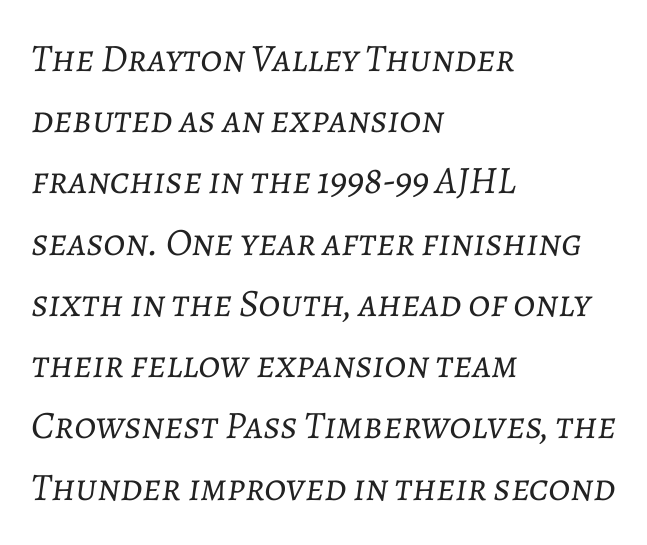
The image shows 39 px light type, italic (leaning right); set left-aligned, normal line spacing (1.57x), normal letter spacing, not underlined; low stroke contrast and a medium x-height.
